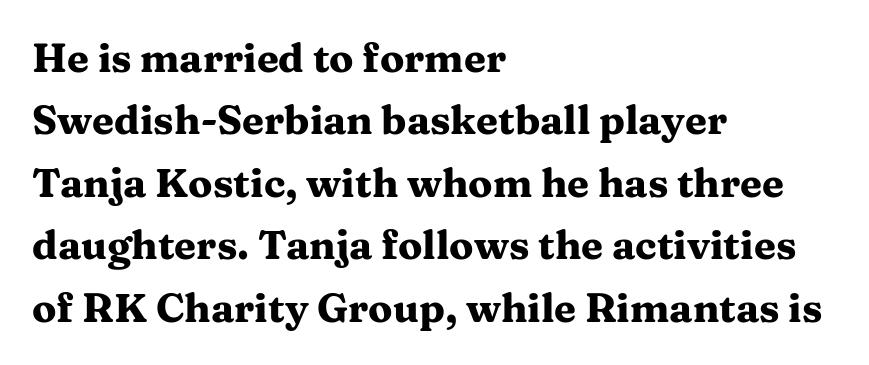
{"serif": "yes", "italic": "no", "bold": "yes", "weight": "heavy", "width": "wide", "stroke_contrast": "medium", "x_height": "medium", "monospaced": "no", "underline": "no", "align": "left", "line_spacing": "normal", "line_spacing_ratio": 1.56, "letter_spacing": "normal", "letter_spacing_em": 0.0, "glyph_px": 40}
